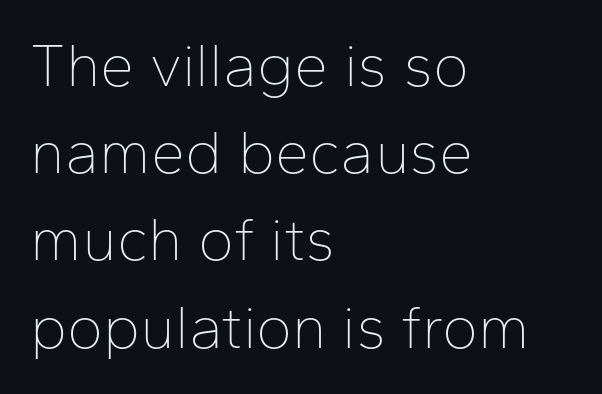
Each letter's strokes conclude bluntly, with no projecting serifs. The foot of each line stays bare and open. Leading matches the norm, producing a regular column. The rendering uses natural spacing where letterforms have individual widths. Does the copy run flush right? No — it runs flush left. Each stroke keeps to a modest, everyday thickness or less.
